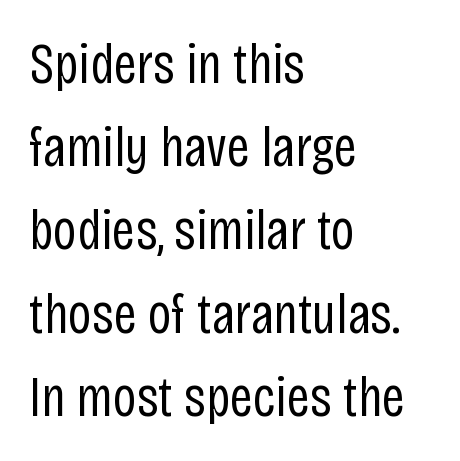
Q: Is the text bold? A: No.
Q: Is the text italic (slanted)? A: No, it is upright.
Q: Is the typeface a serif or a sans-serif typeface? A: Sans-serif.
Q: Is the text underlined? A: No.
Q: How is the paragraph aligned? A: Left-aligned.
Q: Is the spacing between letters normal or unusually wide? A: Normal.
Q: Is the spacing between lines tight, normal or loose? A: Normal.
Q: Width (condensed, normal, or wide)? A: Condensed.
Q: Stroke contrast? A: Low.
Q: x-height? A: Large.
Q: Monospaced? A: No.
